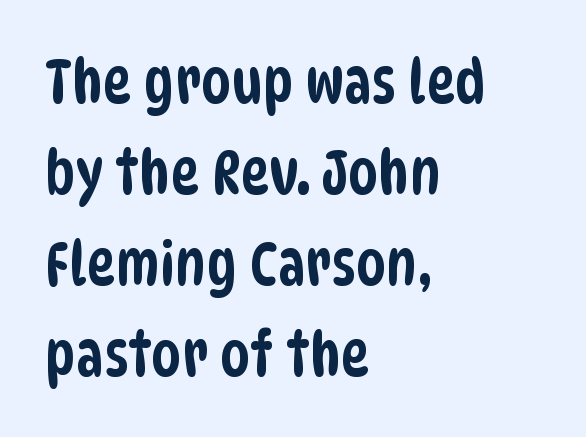
These lines are composed in type without serifs. Think of a printed novel: that variable character pitch is what you see here. How are the letters spaced? Ordinarily, with no added tracking. Interline gaps are of average width in this sample. Short and long lines alike share a common starting point at left.
